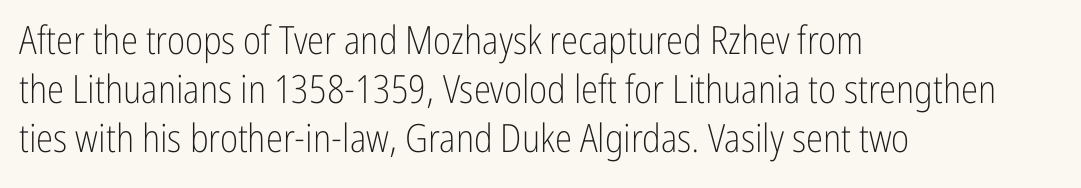
Q: Is the text bold? A: No.
Q: Is the text italic (slanted)? A: No, it is upright.
Q: Is the typeface a serif or a sans-serif typeface? A: Sans-serif.
Q: Is the text underlined? A: No.
Q: How is the paragraph aligned? A: Left-aligned.
Q: Is the spacing between letters normal or unusually wide? A: Normal.
Q: Is the spacing between lines tight, normal or loose? A: Normal.
Q: Width (condensed, normal, or wide)? A: Condensed.
Q: Stroke contrast? A: Low.
Q: x-height? A: Medium.
Q: Monospaced? A: No.
